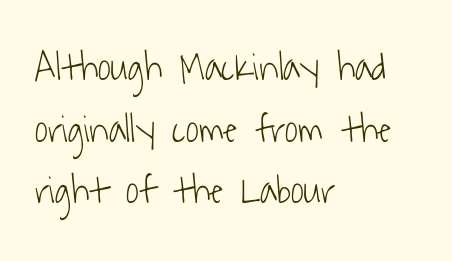
Q: Is the text bold? A: No.
Q: Is the typeface a serif or a sans-serif typeface? A: Sans-serif.
Q: Is the text underlined? A: No.
Q: How is the paragraph aligned? A: Left-aligned.
Q: Is the spacing between letters normal or unusually wide? A: Normal.
Q: Is the spacing between lines tight, normal or loose? A: Normal.
Q: Width (condensed, normal, or wide)? A: Condensed.
Q: Stroke contrast? A: Low.
Q: x-height? A: Medium.
Q: Monospaced? A: No.
